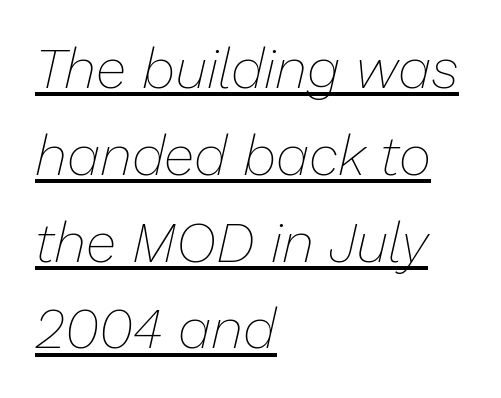
{"italic": "yes", "lean": "right", "slant_degrees": 13, "bold": "no", "weight": "thin", "width": "normal", "stroke_contrast": "low", "x_height": "medium", "monospaced": "no", "underline": "yes", "align": "left", "line_spacing": "normal", "line_spacing_ratio": 1.55, "letter_spacing": "normal", "letter_spacing_em": 0.0, "glyph_px": 56}
